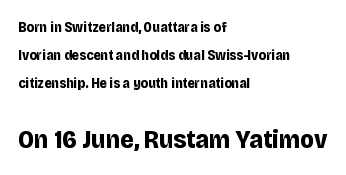
The leading is generous, giving the passage an open texture. What weight is shown? A full bold with thick strokes. The passage shown is not underscored anywhere. The text block is weighted toward the left margin, trailing off unevenly rightward. Look at the glyph heights: the lower group is clearly the bigger setting. No italicization has been applied; the sample stays upright.
